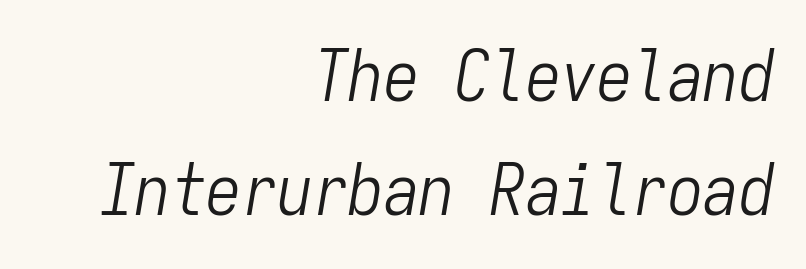
Q: Is the text bold? A: No.
Q: Is the text italic (slanted)? A: Yes, it leans right by about 9 degrees.
Q: Is the text underlined? A: No.
Q: How is the paragraph aligned? A: Right-aligned.
Q: Is the spacing between letters normal or unusually wide? A: Normal.
Q: Is the spacing between lines tight, normal or loose? A: Normal.
Q: Width (condensed, normal, or wide)? A: Condensed.
Q: Stroke contrast? A: Low.
Q: x-height? A: Medium.
Q: Monospaced? A: Yes.
